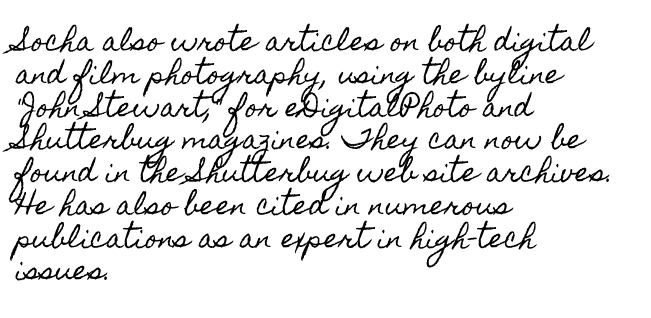
The image shows 26 px text type; set left-aligned, normal line spacing (1.26x), normal letter spacing, not underlined.
